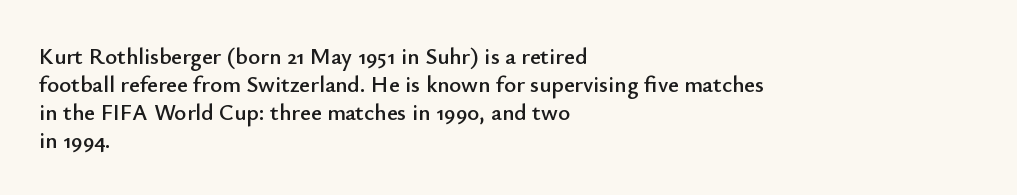
Look at the tracking — it's just the regular setting, nothing added. Caption: multi-line text, flush left, ragged right. Notice how the stems are strictly vertical — no italics here. A clean baseline with only descenders dipping below it.
